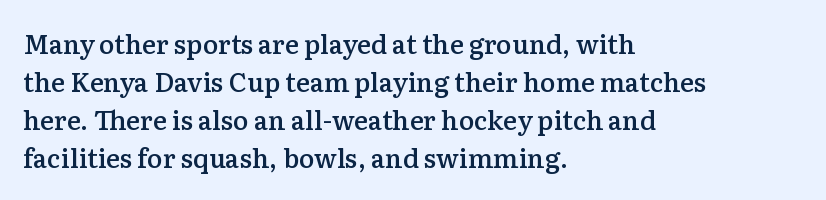
Q: Is the text bold? A: Semi-bold.
Q: Is the text italic (slanted)? A: No, it is upright.
Q: Is the text underlined? A: No.
Q: How is the paragraph aligned? A: Left-aligned.
Q: Is the spacing between letters normal or unusually wide? A: Normal.
Q: Is the spacing between lines tight, normal or loose? A: Normal.
